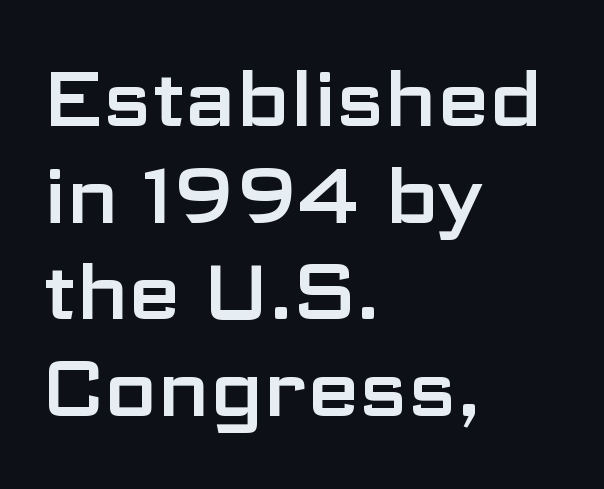
Q: Is the text italic (slanted)? A: No, it is upright.
Q: Is the typeface a serif or a sans-serif typeface? A: Sans-serif.
Q: Is the text underlined? A: No.
Q: How is the paragraph aligned? A: Left-aligned.
Q: Is the spacing between letters normal or unusually wide? A: Normal.
Q: Is the spacing between lines tight, normal or loose? A: Normal.
Q: Width (condensed, normal, or wide)? A: Wide.
Q: Stroke contrast? A: Low.
Q: x-height? A: Medium.
Q: Monospaced? A: No.
